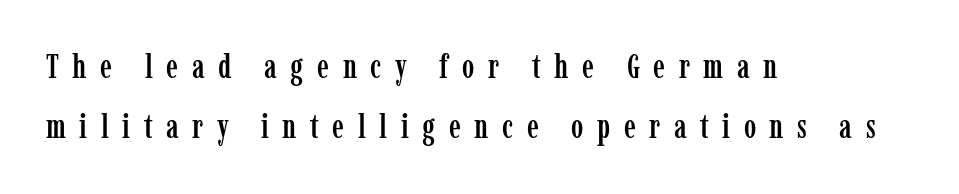
{"serif": "yes", "italic": "no", "width": "condensed", "stroke_contrast": "low", "x_height": "medium", "monospaced": "no", "underline": "no", "align": "left", "line_spacing_ratio": 1.83, "letter_spacing": "wide", "letter_spacing_em": 0.41, "glyph_px": 33}
